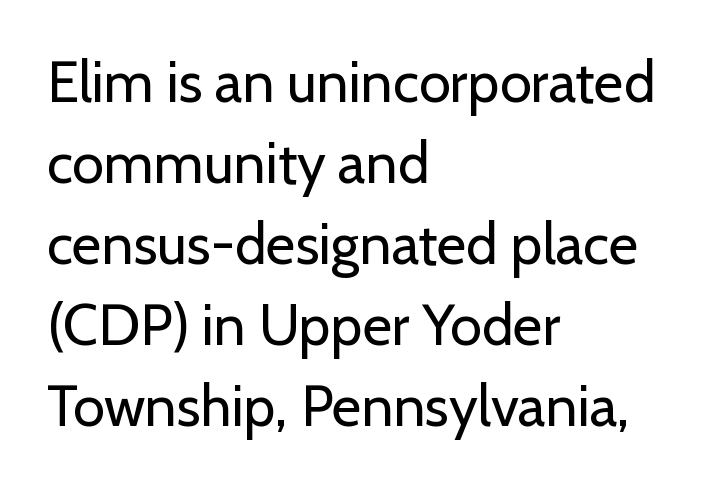
The image shows 57 px regular-weight sans-serif type, upright; set left-aligned, normal line spacing (1.42x), normal letter spacing, not underlined; low stroke contrast and a medium x-height.
